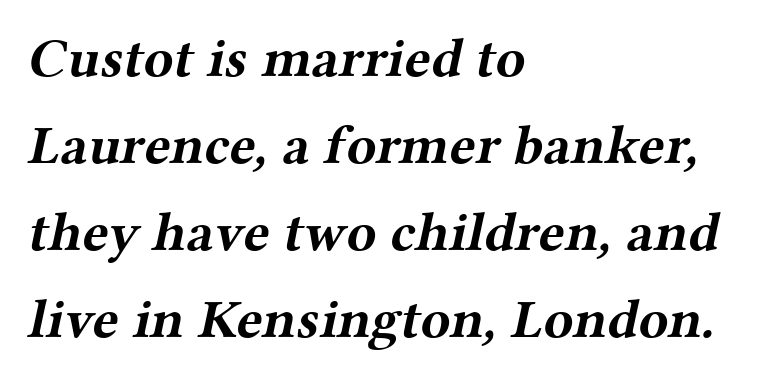
This rendering features lettering with no underline. The designer left line spacing at the default. Note the varied advance widths — an 'i' is clearly narrower than an 'm'. Set as a true bold cut, around the 700 mark. The rendering anchors every line to the left-hand side.
